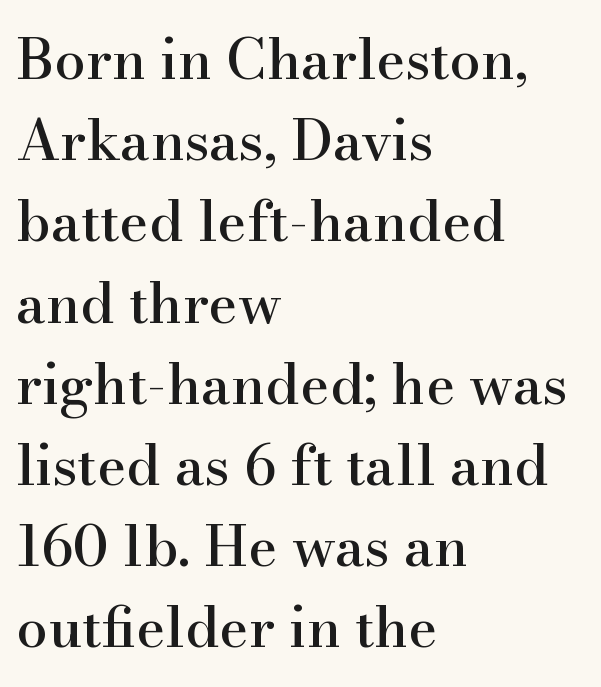
Q: Is the text italic (slanted)? A: No, it is upright.
Q: Is the typeface a serif or a sans-serif typeface? A: Serif.
Q: Is the text underlined? A: No.
Q: How is the paragraph aligned? A: Left-aligned.
Q: Is the spacing between letters normal or unusually wide? A: Normal.
Q: Is the spacing between lines tight, normal or loose? A: Normal.
Q: Width (condensed, normal, or wide)? A: Normal.
Q: Stroke contrast? A: High.
Q: x-height? A: Small.
Q: Monospaced? A: No.
